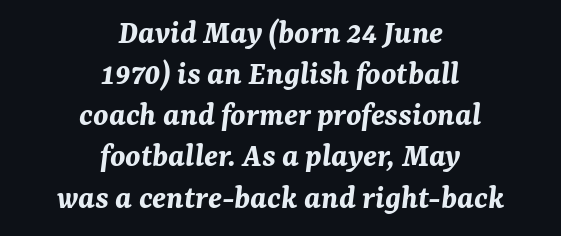
Q: Is the text bold? A: Yes.
Q: Is the text italic (slanted)? A: Yes, it leans right by about 7 degrees.
Q: Is the text underlined? A: No.
Q: How is the paragraph aligned? A: Centered.
Q: Is the spacing between letters normal or unusually wide? A: Normal.
Q: Width (condensed, normal, or wide)? A: Normal.
Q: Stroke contrast? A: Medium.
Q: x-height? A: Medium.
Q: Monospaced? A: No.
